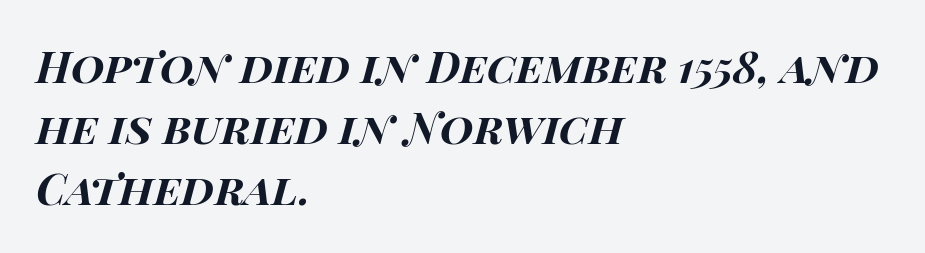
The image shows 43 px bold, wide type, italic (leaning right); set left-aligned, normal line spacing (1.42x), normal letter spacing, not underlined; high stroke contrast and a large x-height.
